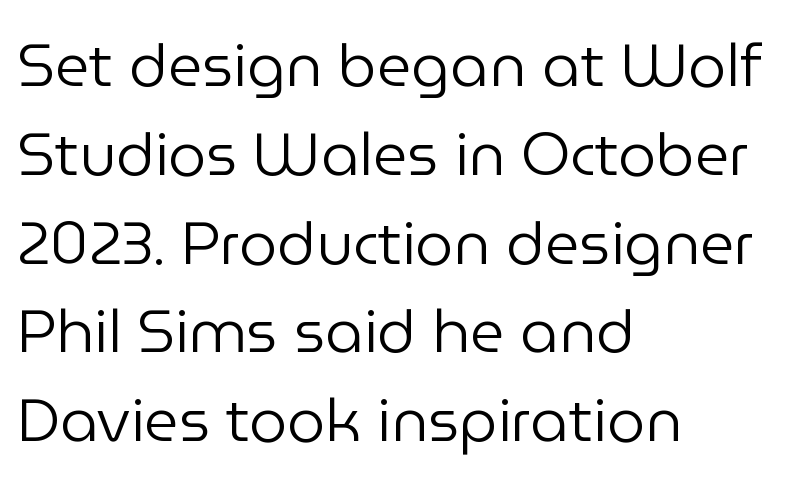
{"serif": "no", "italic": "no", "bold": "no", "weight": "regular", "width": "normal", "stroke_contrast": "low", "x_height": "medium", "monospaced": "no", "underline": "no", "align": "left", "line_spacing": "normal", "line_spacing_ratio": 1.48, "letter_spacing": "normal", "letter_spacing_em": 0.0, "glyph_px": 60}
